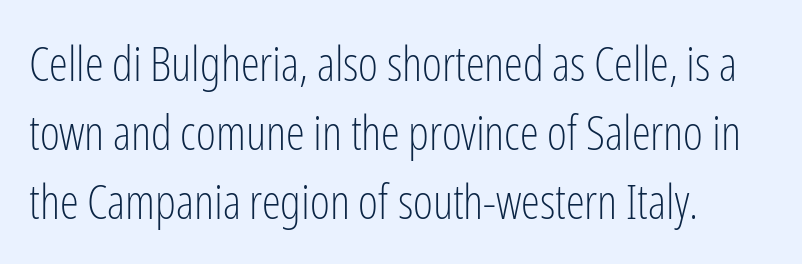
I'd call this a sans setting — the letters go barefoot. If you drew a line through each stem, it would be perfectly vertical. Stroke mass is kept to a normal reading level or below. These lines are set flush left with a ragged right edge. The specimen omits any rule beneath the text block's lines. Caption: standard tracking, unaltered.
